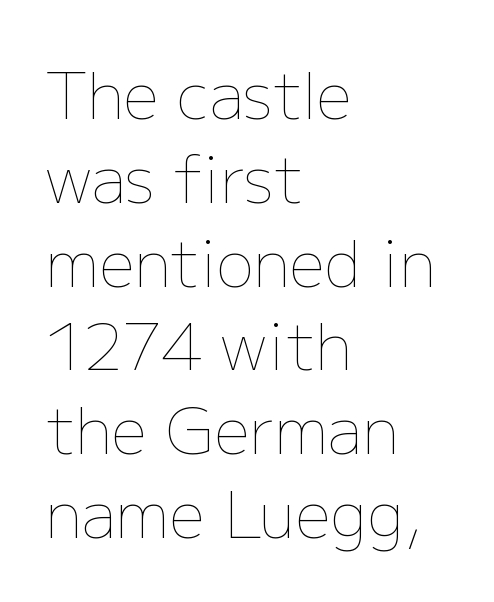
Q: Is the text bold? A: No.
Q: Is the text italic (slanted)? A: No, it is upright.
Q: Is the text underlined? A: No.
Q: How is the paragraph aligned? A: Left-aligned.
Q: Is the spacing between letters normal or unusually wide? A: Normal.
Q: Is the spacing between lines tight, normal or loose? A: Normal.
Q: Width (condensed, normal, or wide)? A: Normal.
Q: Stroke contrast? A: Low.
Q: x-height? A: Medium.
Q: Monospaced? A: No.
